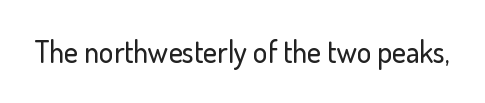
Think of a printed novel: that variable character pitch is what you see here. The letters stand straight up with perfectly vertical stems. The designer went with a sans here, leaving each stem footless. Rule under the text: the space is simply empty. Inter-character spacing is left at the font's built-in metrics.
